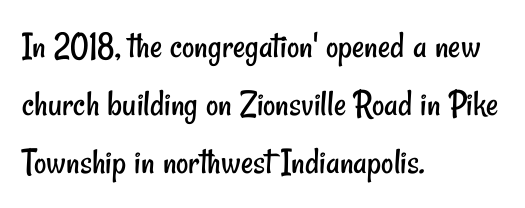
Q: Is the text bold? A: No.
Q: Is the typeface a serif or a sans-serif typeface? A: Sans-serif.
Q: Is the text underlined? A: No.
Q: How is the paragraph aligned? A: Left-aligned.
Q: Is the spacing between letters normal or unusually wide? A: Normal.
Q: Is the spacing between lines tight, normal or loose? A: Normal.
Q: Width (condensed, normal, or wide)? A: Condensed.
Q: Stroke contrast? A: Low.
Q: x-height? A: Small.
Q: Monospaced? A: No.
